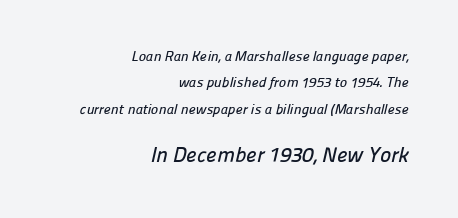
{"underline": "no", "align": "right", "line_spacing_ratio": 1.88, "letter_spacing": "normal", "letter_spacing_em": 0.0, "larger_block": "second", "size_ratio": 1.5, "glyph_px": 21}
